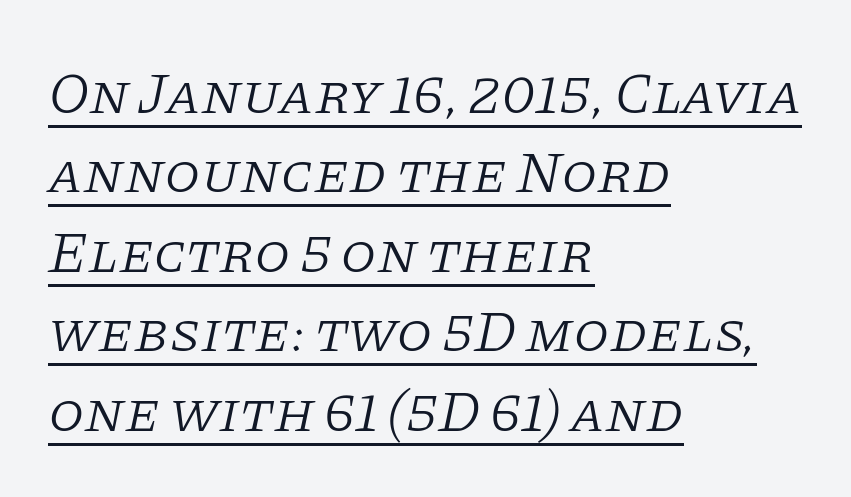
The image shows 58 px light serif type, italic (leaning right); set left-aligned, normal line spacing (1.37x), normal letter spacing, underlined; low stroke contrast and a large x-height.
